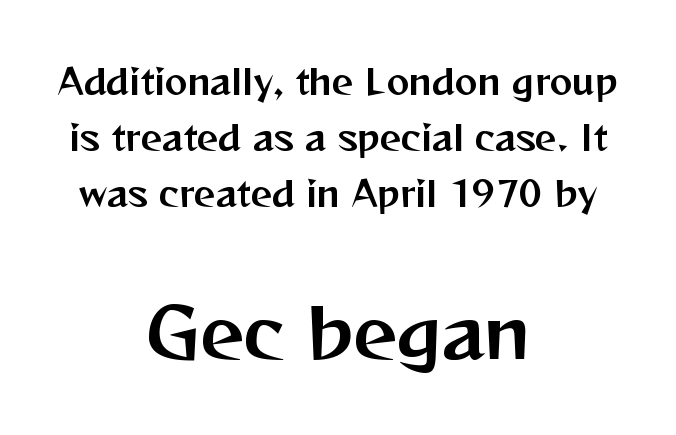
The image shows 69 px sans-serif type, upright; set centered, normal line spacing (1.65x), normal letter spacing, not underlined; the second (bottom) block is 2.03x larger; medium stroke contrast and a medium x-height.
